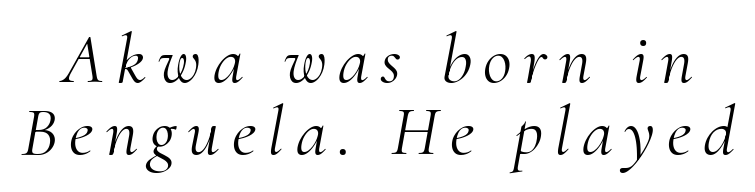
{"serif": "yes", "italic": "yes", "lean": "right", "slant_degrees": 10, "bold": "no", "weight": "light", "width": "normal", "stroke_contrast": "medium", "x_height": "small", "monospaced": "no", "underline": "no", "line_spacing": "tight", "line_spacing_ratio": 1.02, "glyph_px": 71}
